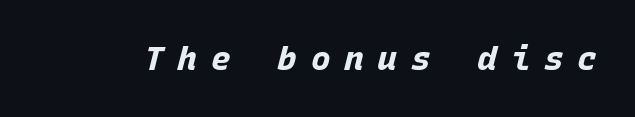
Q: Is the text bold? A: Yes.
Q: Is the text italic (slanted)? A: Yes, it leans right by about 15 degrees.
Q: Is the text underlined? A: No.
Q: Is the spacing between letters normal or unusually wide? A: Unusually wide.
Q: Width (condensed, normal, or wide)? A: Normal.
Q: Stroke contrast? A: Low.
Q: x-height? A: Large.
Q: Monospaced? A: Yes.
